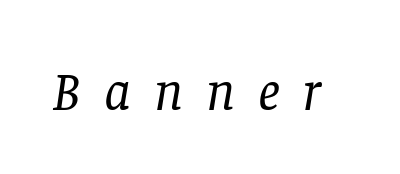
{"serif": "yes", "italic": "yes", "lean": "right", "slant_degrees": 8, "bold": "no", "weight": "regular", "width": "normal", "stroke_contrast": "low", "x_height": "large", "monospaced": "no", "underline": "no", "letter_spacing": "wide", "letter_spacing_em": 0.41, "glyph_px": 55}
